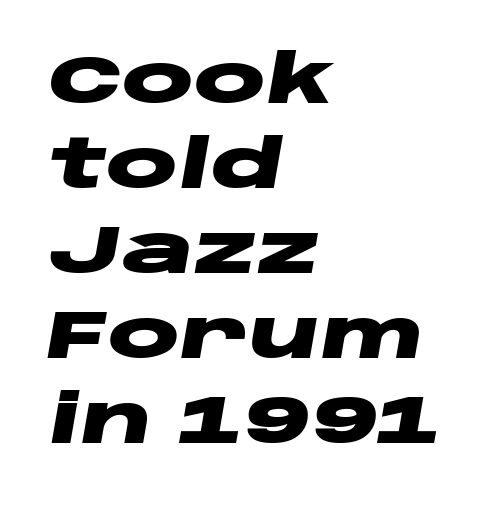
Q: Is the text bold? A: Yes.
Q: Is the text italic (slanted)? A: Yes, it leans right by about 10 degrees.
Q: Is the text underlined? A: No.
Q: How is the paragraph aligned? A: Left-aligned.
Q: Is the spacing between letters normal or unusually wide? A: Normal.
Q: Is the spacing between lines tight, normal or loose? A: Normal.
Q: Width (condensed, normal, or wide)? A: Wide.
Q: Stroke contrast? A: Low.
Q: x-height? A: Large.
Q: Monospaced? A: No.
